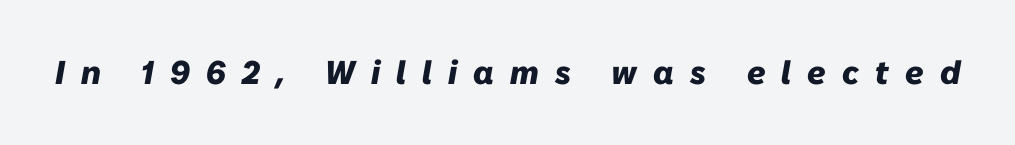
{"italic": "yes", "lean": "right", "slant_degrees": 10, "bold": "yes", "weight": "heavy", "width": "normal", "stroke_contrast": "low", "x_height": "medium", "monospaced": "no", "underline": "no", "letter_spacing": "wide", "letter_spacing_em": 0.49, "glyph_px": 33}
